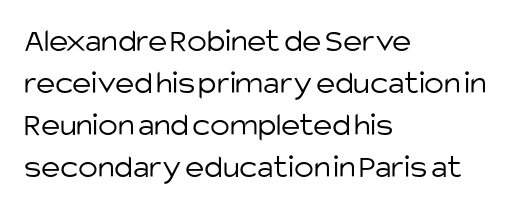
Q: Is the text bold? A: No.
Q: Is the text italic (slanted)? A: No, it is upright.
Q: Is the typeface a serif or a sans-serif typeface? A: Sans-serif.
Q: Is the text underlined? A: No.
Q: How is the paragraph aligned? A: Left-aligned.
Q: Is the spacing between letters normal or unusually wide? A: Normal.
Q: Is the spacing between lines tight, normal or loose? A: Normal.
Q: Width (condensed, normal, or wide)? A: Normal.
Q: Stroke contrast? A: Low.
Q: x-height? A: Large.
Q: Monospaced? A: No.
